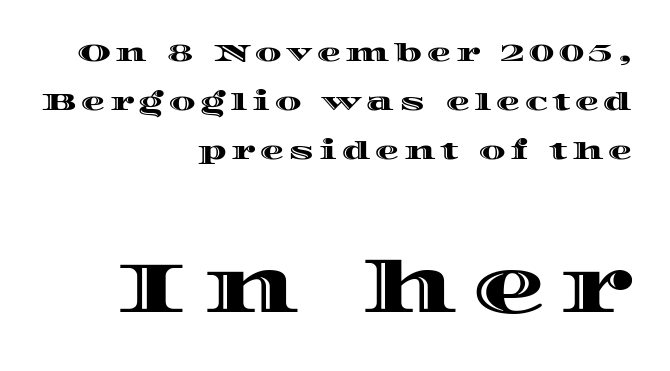
Q: Is the text italic (slanted)? A: No, it is upright.
Q: Is the text underlined? A: No.
Q: How is the paragraph aligned? A: Right-aligned.
Q: Is the spacing between letters normal or unusually wide? A: Unusually wide.
Q: Is the spacing between lines tight, normal or loose? A: Loose.
Q: Which block of text is set in a larger size, the first (top) or the second (bottom)? A: The second (bottom) one.
Q: Width (condensed, normal, or wide)? A: Wide.
Q: x-height? A: Large.
Q: Monospaced? A: No.
